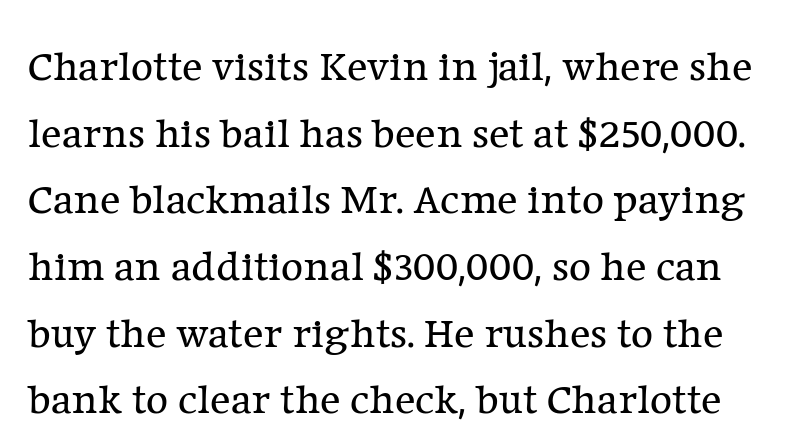
The image shows 43 px regular-weight serif type, upright; set normal line spacing (1.55x), normal letter spacing, not underlined; low stroke contrast and a medium x-height.
